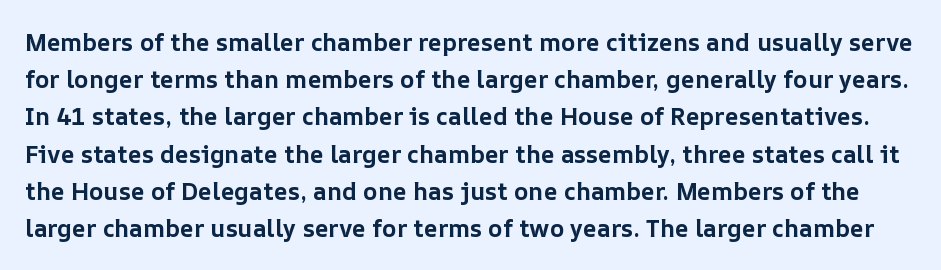
{"italic": "no", "bold": "yes", "underline": "no", "line_spacing": "normal", "line_spacing_ratio": 1.55, "letter_spacing": "normal", "letter_spacing_em": 0.0, "glyph_px": 24}
